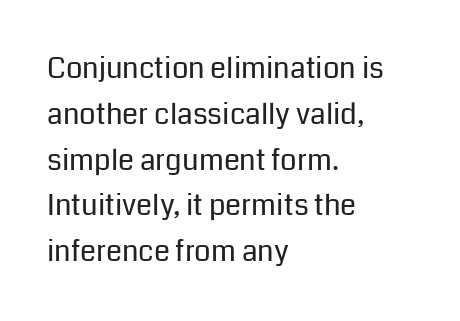
The image shows 29 px regular-weight sans-serif type, upright; set left-aligned, normal line spacing (1.58x), normal letter spacing, not underlined; low stroke contrast and a medium x-height.
